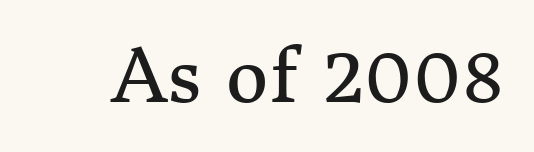
The image shows 73 px regular-weight serif type, upright; set normal letter spacing, not underlined; medium stroke contrast and a medium x-height.
